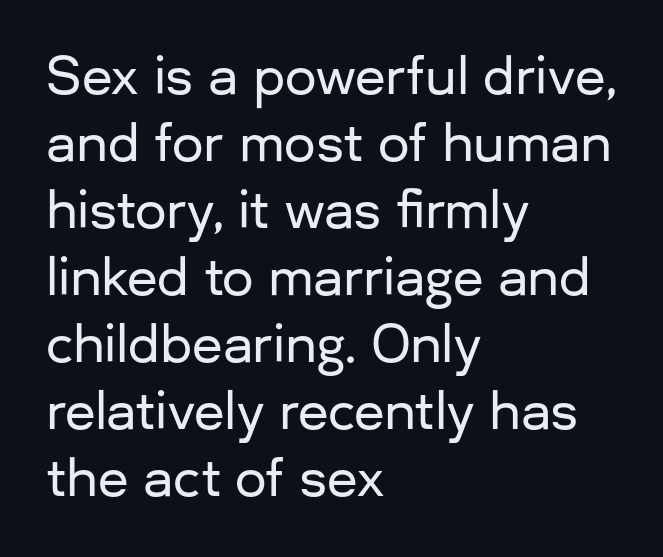
The image shows 50 px sans-serif type, upright; set left-aligned, normal line spacing (1.34x), normal letter spacing, not underlined; low stroke contrast and a medium x-height.
